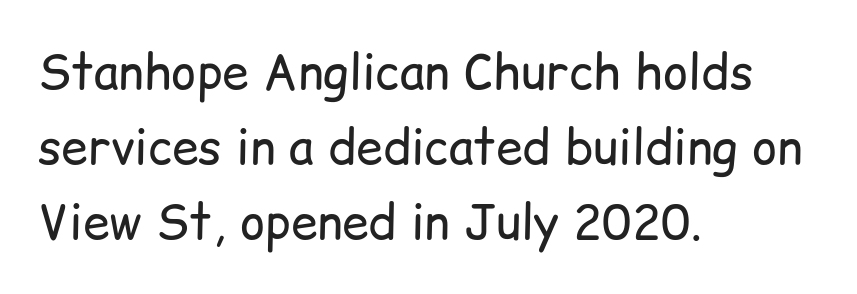
The image shows 48 px regular-weight sans-serif type, upright; set left-aligned, normal line spacing (1.56x), normal letter spacing, not underlined; low stroke contrast and a medium x-height.
